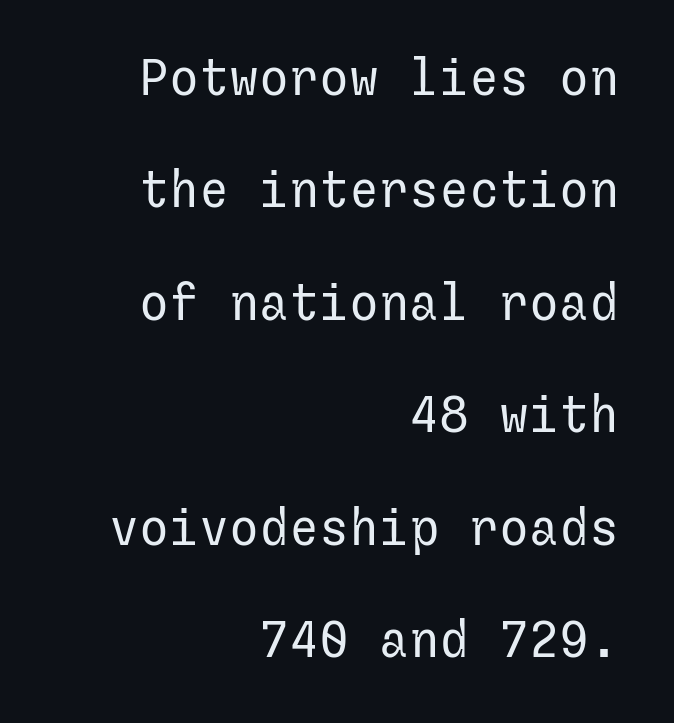
Teacher's note: observe the even right margin — that is flush-right alignment. Rows of type keep a wide berth in the vertical direction. Here the glyphs are tracked normally, forming tight word shapes. The font's upright variant was chosen for this text.
